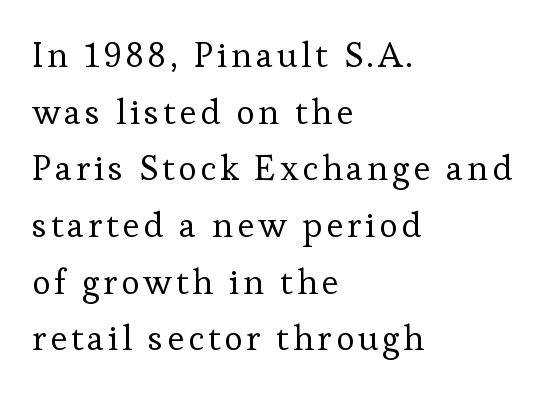
{"serif": "yes", "italic": "no", "bold": "no", "weight": "regular", "width": "normal", "stroke_contrast": "low", "x_height": "medium", "monospaced": "no", "underline": "no", "align": "left", "line_spacing": "normal", "line_spacing_ratio": 1.62, "glyph_px": 35}
